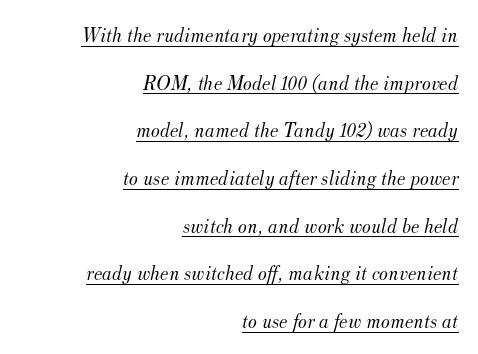
Q: Is the text bold? A: No.
Q: Is the text italic (slanted)? A: Yes, it leans right by about 12 degrees.
Q: Is the text underlined? A: Yes.
Q: How is the paragraph aligned? A: Right-aligned.
Q: Is the spacing between letters normal or unusually wide? A: Normal.
Q: Is the spacing between lines tight, normal or loose? A: Loose.
